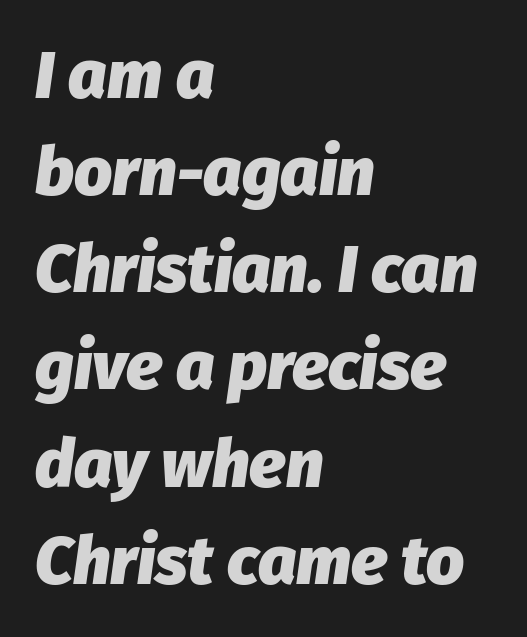
Strokes here are thick enough to call this a true bold. Character widths vary here, with narrow letters taking less room than wide ones. Visually the block forms a straight wall on the left and a jagged coastline on the right. No extra tracking has been applied to these lines. The axis of the letterforms is tilted away from vertical. Does the leading feel generous? No, just average.
